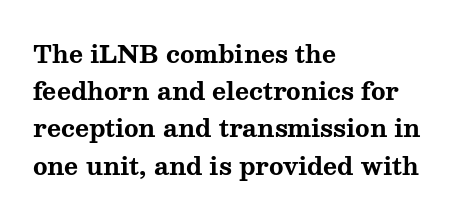
Q: Is the text bold? A: Yes.
Q: Is the text italic (slanted)? A: No, it is upright.
Q: Is the text underlined? A: No.
Q: How is the paragraph aligned? A: Left-aligned.
Q: Is the spacing between letters normal or unusually wide? A: Normal.
Q: Is the spacing between lines tight, normal or loose? A: Normal.
